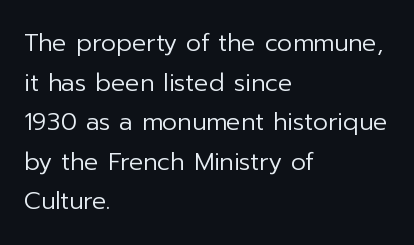
Each stroke keeps to a modest, everyday thickness or less. Evenly set lines give the paragraph a standard silhouette. Does the lettering tilt? It doesn't — this is upright. The text block is weighted toward the left margin, trailing off unevenly rightward.
